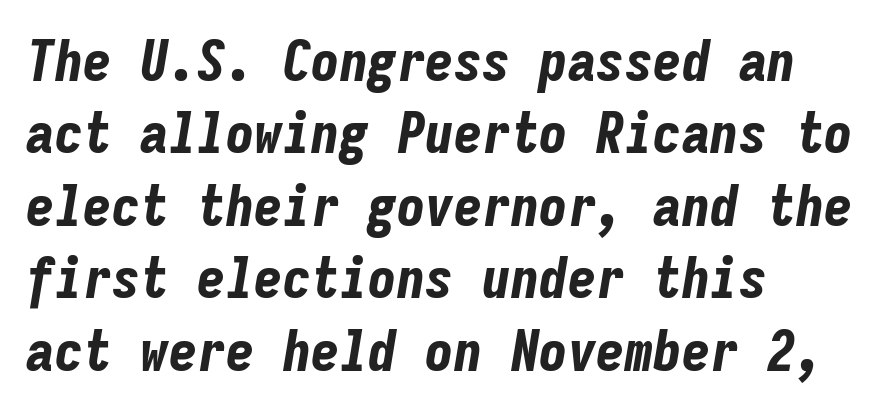
A typesetter would mark this as italic. The string is rendered with underlining switched off. The space between consecutive lines is moderate. Stroke thickness is high; the sample reads as a true bold.
